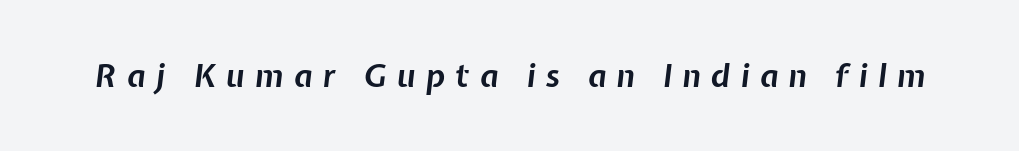
{"italic": "yes", "lean": "right", "slant_degrees": 7, "bold": "yes", "weight": "bold", "width": "normal", "stroke_contrast": "low", "x_height": "medium", "monospaced": "no", "underline": "no", "letter_spacing": "wide", "letter_spacing_em": 0.33, "glyph_px": 31}
